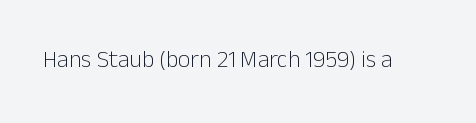
The image shows 24 px text type, upright; set normal letter spacing, not underlined.
